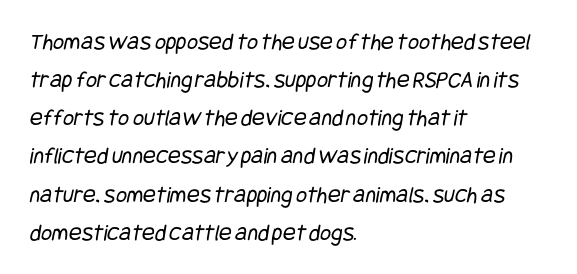
The space beneath each line is pristine and unruled. A normal amount of white space separates one row of letters from the next. Stem width sits at or under what a default text font uses. Alignment: flush left. Tracking here is standard; glyphs follow each other at the usual distance.
